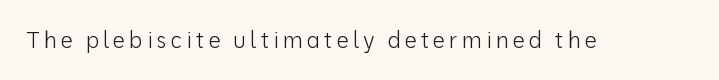
The specimen reads as upright at a glance. The face looks like a standard text weight, possibly lighter. Nobody drew a line under any word here.
